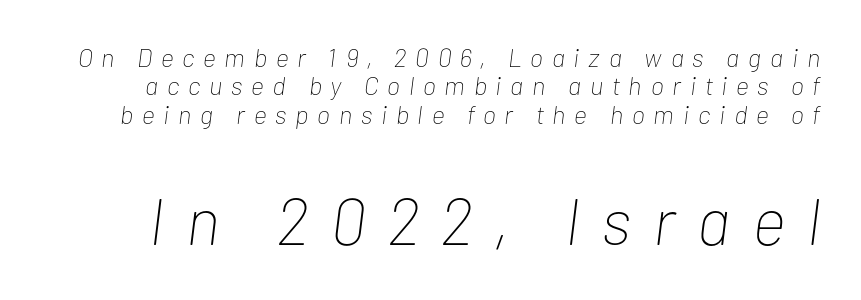
The image shows 66 px thin, condensed type, italic (leaning right); set tight line spacing (1.09x), unusually wide letter spacing (+0.34 em), not underlined; the second (bottom) block is 2.54x larger; low stroke contrast and a medium x-height.
